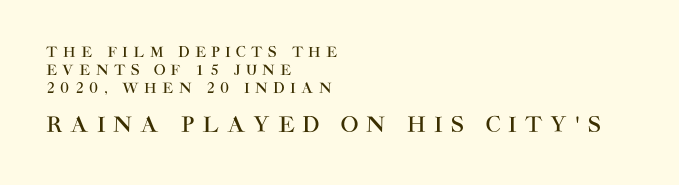
{"italic": "no", "underline": "no", "align": "left", "line_spacing": "normal", "line_spacing_ratio": 1.27, "letter_spacing": "wide", "letter_spacing_em": 0.38, "larger_block": "second", "size_ratio": 1.5, "glyph_px": 21}
